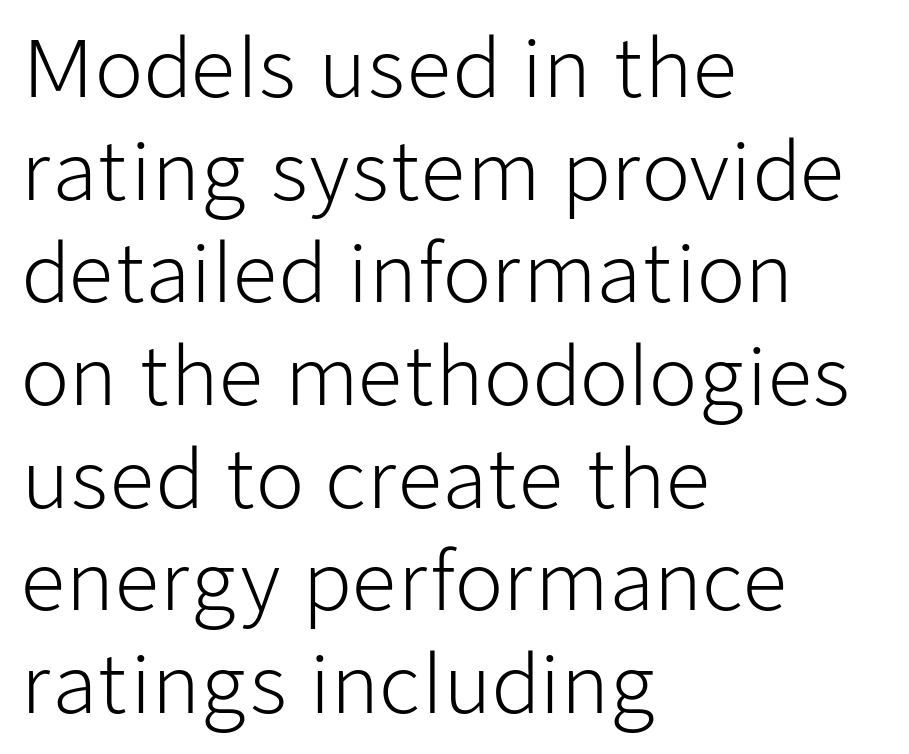
{"serif": "no", "italic": "no", "bold": "no", "weight": "light", "width": "normal", "stroke_contrast": "low", "x_height": "medium", "monospaced": "no", "underline": "no", "align": "left", "line_spacing": "normal", "line_spacing_ratio": 1.3, "letter_spacing": "normal", "letter_spacing_em": 0.0, "glyph_px": 79}
